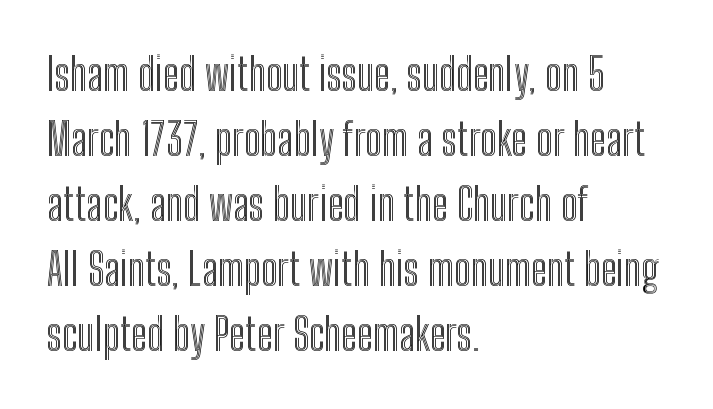
{"italic": "no", "width": "condensed", "x_height": "medium", "monospaced": "no", "underline": "no", "align": "left", "line_spacing": "normal", "line_spacing_ratio": 1.48, "letter_spacing": "normal", "letter_spacing_em": 0.0, "glyph_px": 44}
